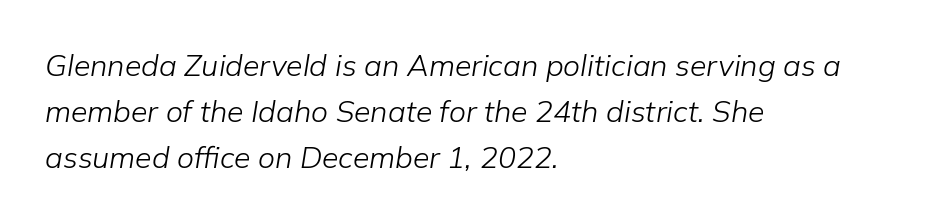
The font sits on the lighter half of the weight spectrum, regular included. You could not count columns in this text — the font is proportionally spaced. A normal amount of white space separates one row of letters from the next. Line beginnings align vertically; line endings do not. Compared with ordinary roman type, these characters are visibly tilted. A typesetter would call this zero additional tracking.
